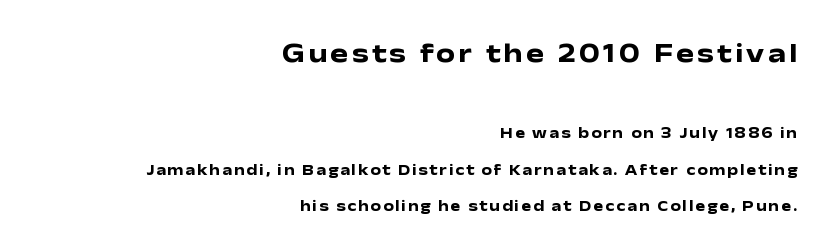
Type without underlining. Designer's note — italics off, roman on. Chunky letters — that's bold for sure. These lines are set flush right with a ragged left edge. Quick note: interline space is abundant.
